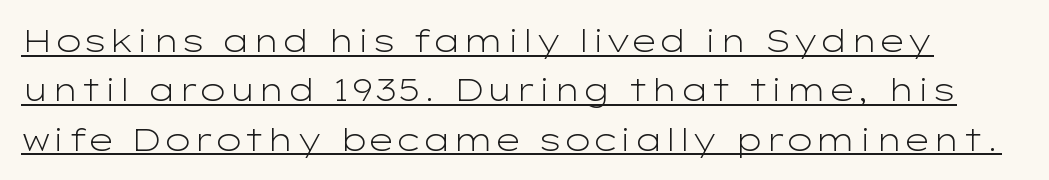
The image shows 31 px light, wide sans-serif type, upright; set normal line spacing (1.59x), normal letter spacing, underlined; low stroke contrast and a medium x-height.
